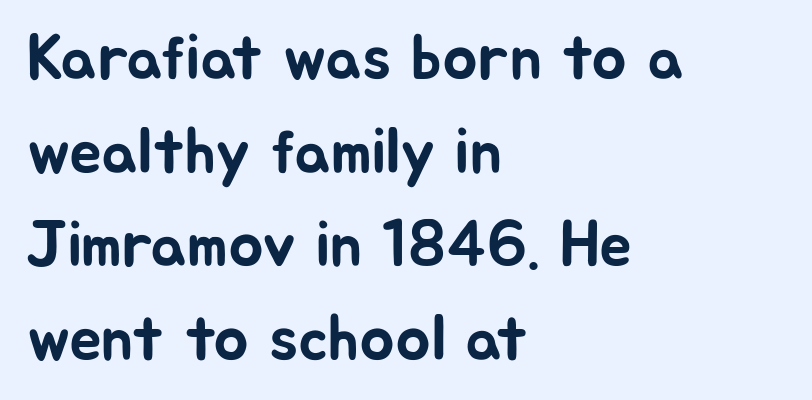
{"serif": "no", "italic": "no", "width": "normal", "stroke_contrast": "low", "x_height": "medium", "monospaced": "no", "underline": "no", "align": "left", "line_spacing": "normal", "line_spacing_ratio": 1.44, "letter_spacing": "normal", "letter_spacing_em": 0.0, "glyph_px": 65}
